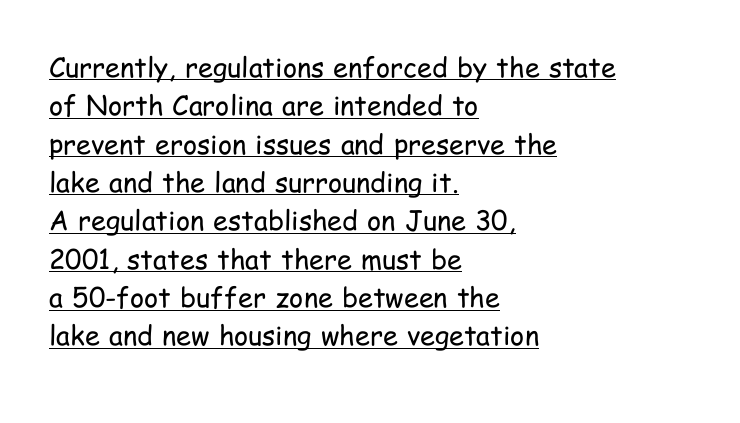
The image shows 27 px text type, upright; set left-aligned, normal line spacing (1.42x), normal letter spacing, underlined.
